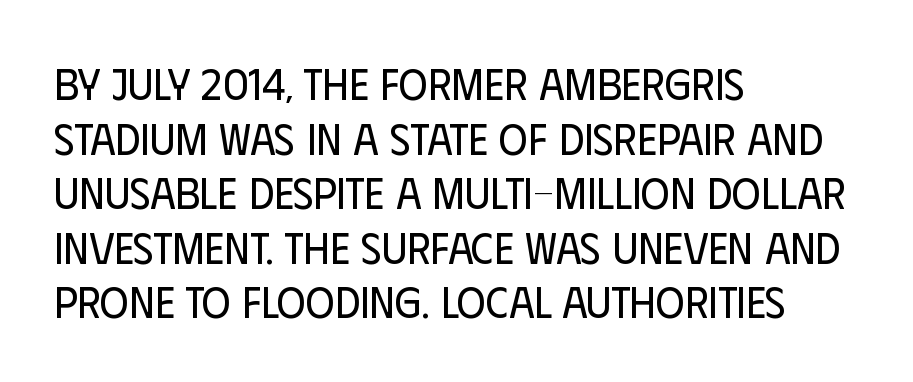
Only glyphs here, with clear space below each row. The font's upright variant was chosen for this text. A light-to-regular cut is what we see here. The rag falls on the right side of this text block.
